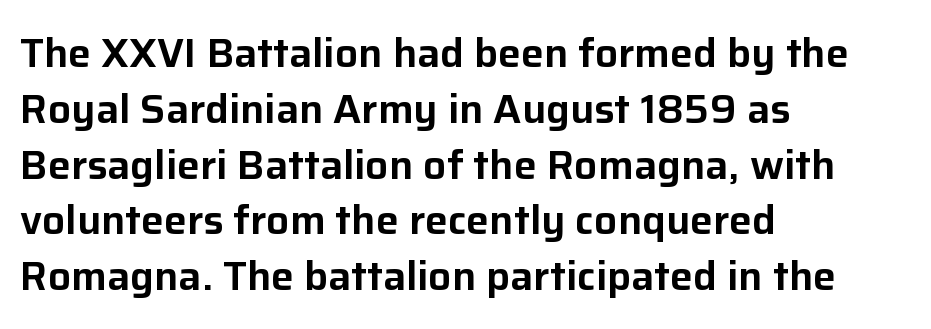
Is this a fixed-width face? No — the glyphs have proportional, varying widths. Line starts are locked; line ends wander. This block has exactly the height ordinary leading produces. Each letter's strokes conclude bluntly, with no projecting serifs. Bare-footed words on every line.
